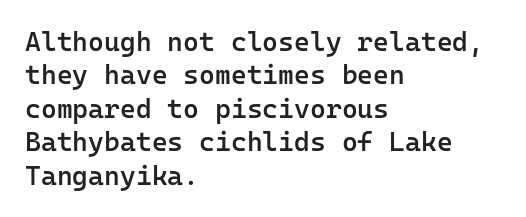
Moderately thickened strokes mark this as semibold type. A clean baseline with only descenders dipping below it. Line starts are locked; line ends wander. Honestly, the letter spacing is just normal — you wouldn't notice it. Italic? Not at all — the glyphs are vertical.
